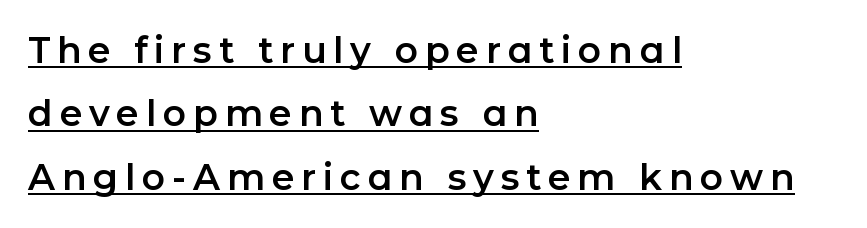
Q: Is the text italic (slanted)? A: No, it is upright.
Q: Is the typeface a serif or a sans-serif typeface? A: Sans-serif.
Q: Is the text underlined? A: Yes.
Q: How is the paragraph aligned? A: Left-aligned.
Q: Width (condensed, normal, or wide)? A: Normal.
Q: Stroke contrast? A: Low.
Q: x-height? A: Medium.
Q: Monospaced? A: No.
